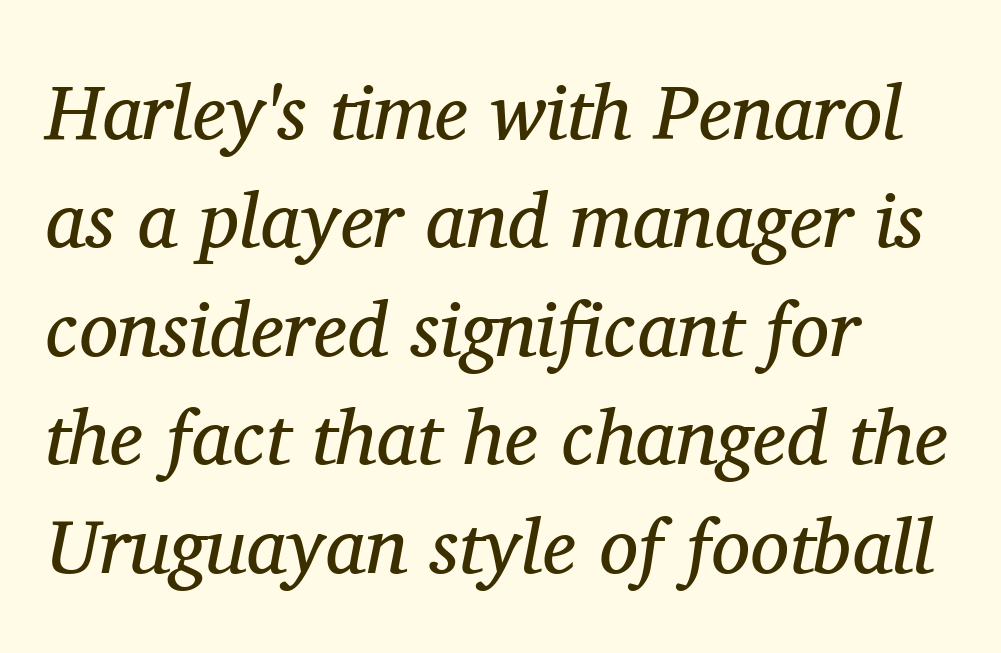
One-word summary of the alignment: left. No chunkiness to these letters — they're not bold. Here the glyphs are tracked normally, forming tight word shapes. The face used here has a pronounced slope to its letters.
